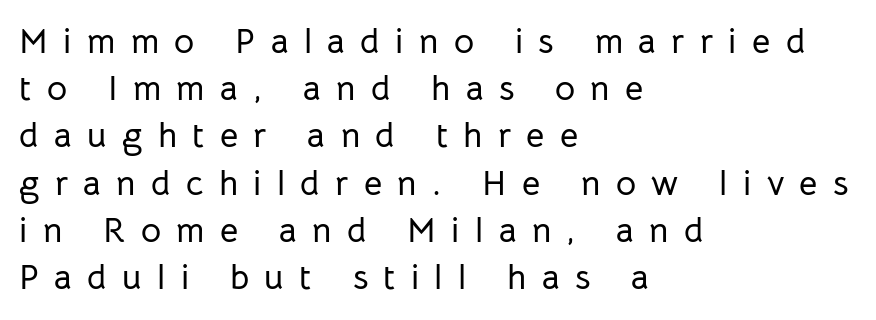
Q: Is the text italic (slanted)? A: No, it is upright.
Q: Is the typeface a serif or a sans-serif typeface? A: Sans-serif.
Q: Is the text underlined? A: No.
Q: How is the paragraph aligned? A: Left-aligned.
Q: Is the spacing between letters normal or unusually wide? A: Unusually wide.
Q: Is the spacing between lines tight, normal or loose? A: Normal.
Q: Width (condensed, normal, or wide)? A: Normal.
Q: Stroke contrast? A: Low.
Q: x-height? A: Medium.
Q: Monospaced? A: No.
